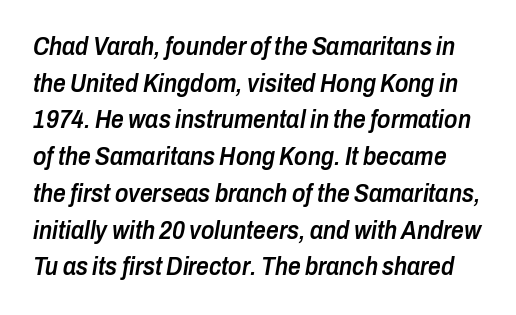
{"italic": "yes", "lean": "right", "slant_degrees": 10, "bold": "semi", "underline": "no", "line_spacing": "normal", "line_spacing_ratio": 1.47, "letter_spacing": "normal", "letter_spacing_em": 0.0, "glyph_px": 25}
